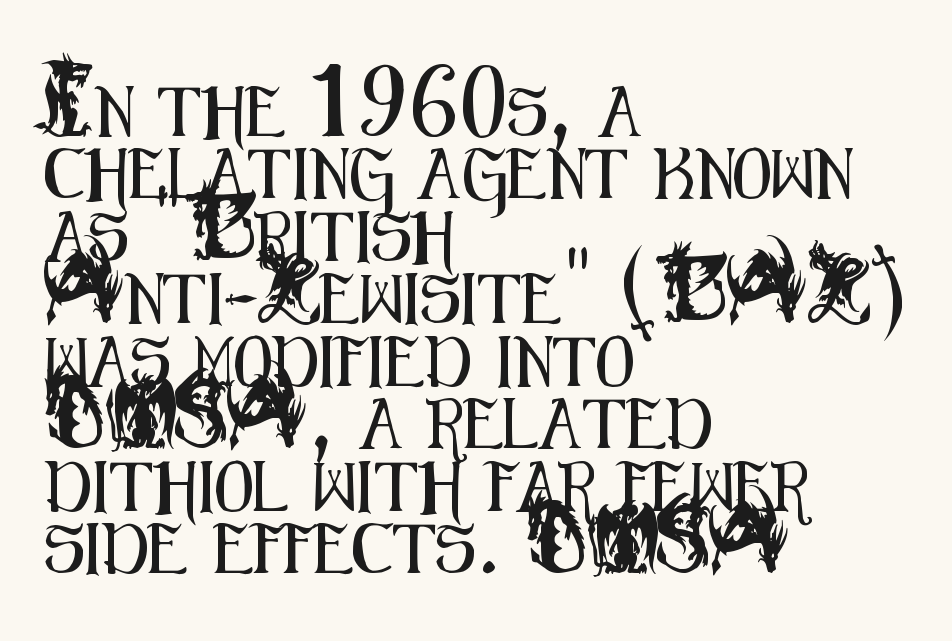
Q: Is the text italic (slanted)? A: No, it is upright.
Q: Is the typeface a serif or a sans-serif typeface? A: Sans-serif.
Q: Is the text underlined? A: No.
Q: How is the paragraph aligned? A: Left-aligned.
Q: Is the spacing between letters normal or unusually wide? A: Normal.
Q: Is the spacing between lines tight, normal or loose? A: Normal.
Q: Width (condensed, normal, or wide)? A: Condensed.
Q: Stroke contrast? A: Medium.
Q: x-height? A: Small.
Q: Monospaced? A: No.
